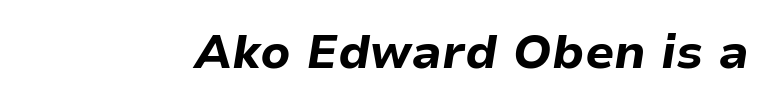
Tall strokes in this sample are angled rather than plumb. Clear beneath every line of the passage. Between one letter and the next there's only the usual sliver of space. Does the weight exceed regular? Yes, all the way to bold. Here the designer chose a conventional face with non-uniform glyph widths.
